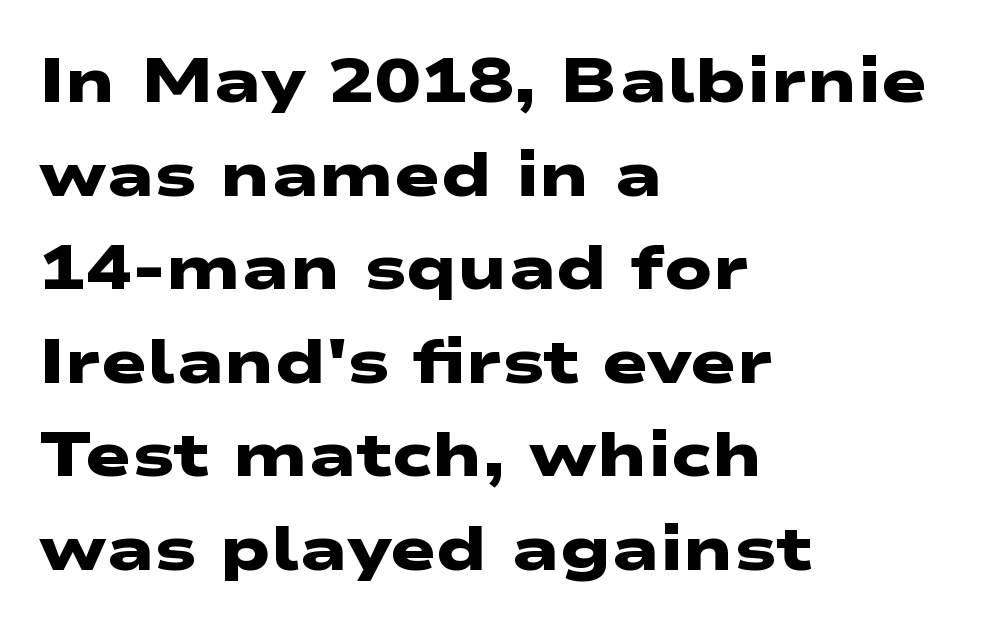
Looks like regular typesetting: each glyph gets only the width it needs. The glyphs have the mass of a bold cut. Quick note: interline space is typical. Look at the tracking — it's just the regular setting, nothing added. Quick note: underline off.
